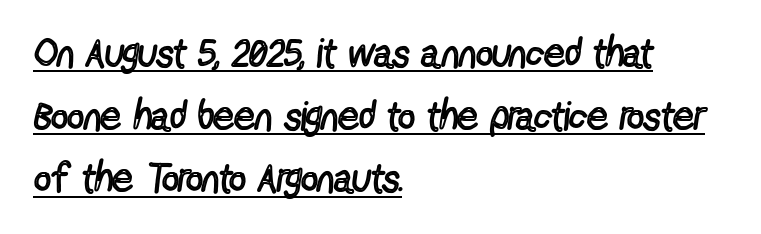
The image shows 41 px regular-weight, condensed sans-serif type; set left-aligned, normal line spacing (1.53x), normal letter spacing, underlined; a medium x-height.
